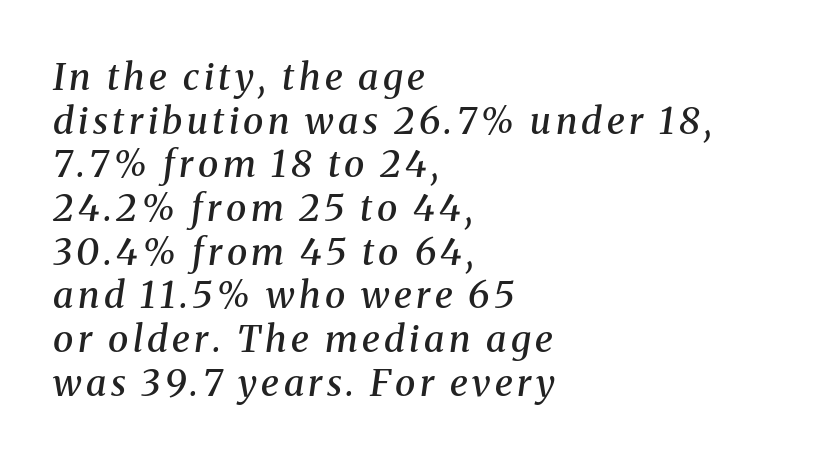
{"serif": "yes", "italic": "yes", "lean": "right", "slant_degrees": 8, "bold": "semi", "weight": "semibold", "width": "normal", "stroke_contrast": "medium", "x_height": "medium", "monospaced": "no", "underline": "no", "align": "left", "line_spacing_ratio": 1.18, "glyph_px": 37}
